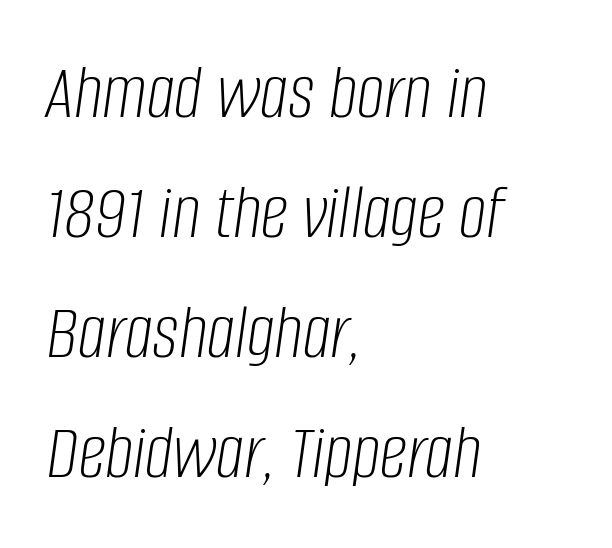
The cut favours lightness, reaching ordinary text weight at its darkest. Left-aligned paragraph, ragged on the right. Vertical spacing — default. Just letters on the line, the space beneath them empty. Looks like regular typesetting: each glyph gets only the width it needs.
